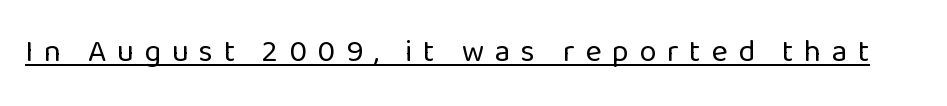
{"serif": "no", "italic": "no", "bold": "no", "weight": "regular", "width": "normal", "stroke_contrast": "low", "x_height": "medium", "monospaced": "no", "underline": "yes", "letter_spacing": "wide", "letter_spacing_em": 0.34, "glyph_px": 31}
